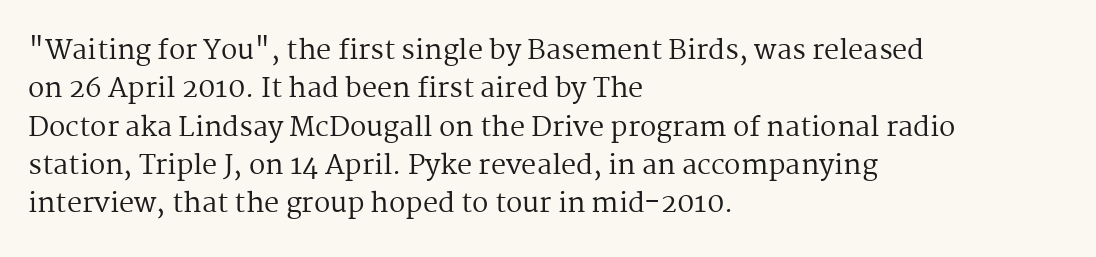
The image shows 27 px text type, upright; set left-aligned, normal line spacing (1.42x), normal letter spacing, not underlined.
